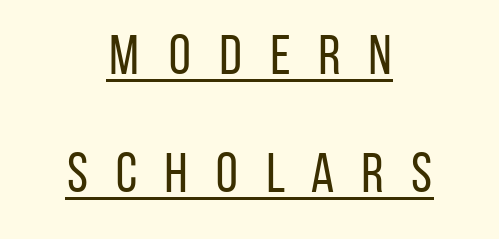
{"serif": "no", "italic": "no", "bold": "no", "weight": "regular", "width": "condensed", "stroke_contrast": "low", "x_height": "large", "monospaced": "no", "underline": "yes", "align": "center", "line_spacing": "loose", "line_spacing_ratio": 2.11, "letter_spacing": "wide", "letter_spacing_em": 0.43, "glyph_px": 56}
